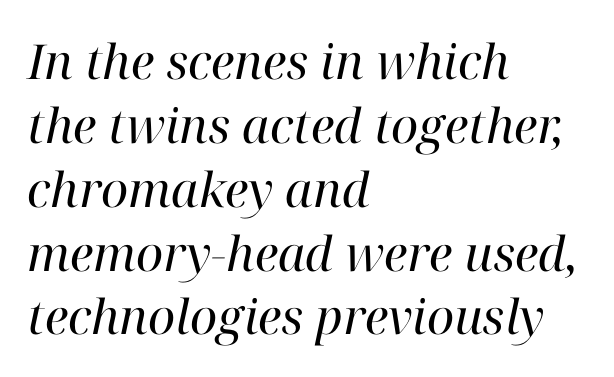
The image shows 48 px regular-weight serif type, italic (leaning right); set left-aligned, normal line spacing (1.33x), normal letter spacing, not underlined; high stroke contrast and a medium x-height.
